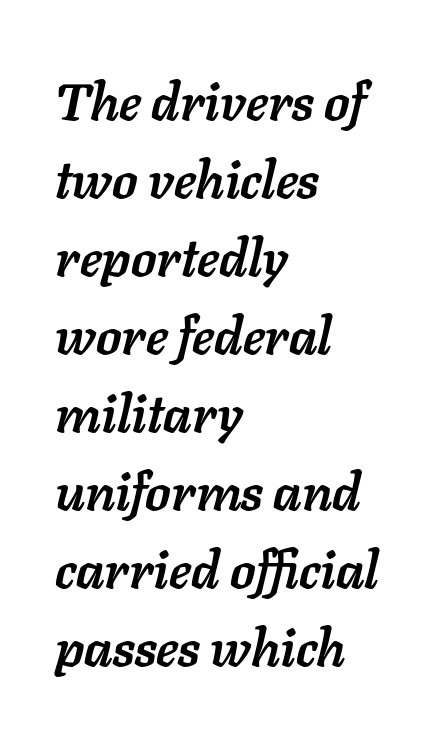
Spacing verdict: proportional, widths tailored to each character. A dark, heavy texture on the line: the type is bold. In terms of posture, this sample is oblique. The lines sit at an ordinary, default distance from one another.
